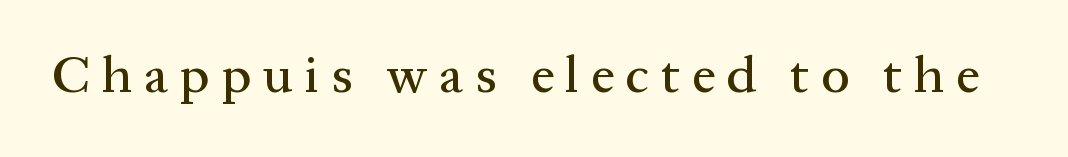
The image shows 52 px serif type, upright; set unusually wide letter spacing (+0.23 em), not underlined; medium stroke contrast and a medium x-height.
